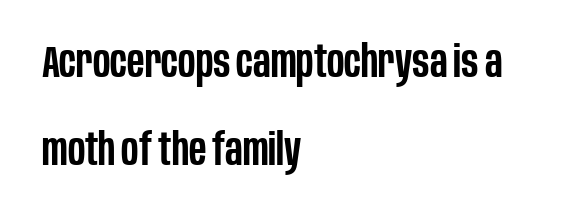
The image shows 44 px semibold, condensed sans-serif type, upright; set left-aligned, loose line spacing (2.0x), normal letter spacing, not underlined; low stroke contrast and a large x-height.
